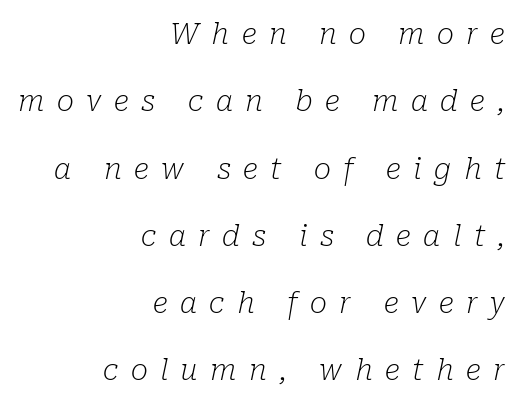
Q: Is the text bold? A: No.
Q: Is the text italic (slanted)? A: Yes, it leans right by about 10 degrees.
Q: Is the typeface a serif or a sans-serif typeface? A: Serif.
Q: Is the text underlined? A: No.
Q: How is the paragraph aligned? A: Right-aligned.
Q: Is the spacing between letters normal or unusually wide? A: Unusually wide.
Q: Is the spacing between lines tight, normal or loose? A: Loose.
Q: Width (condensed, normal, or wide)? A: Normal.
Q: Stroke contrast? A: Low.
Q: x-height? A: Medium.
Q: Monospaced? A: No.
